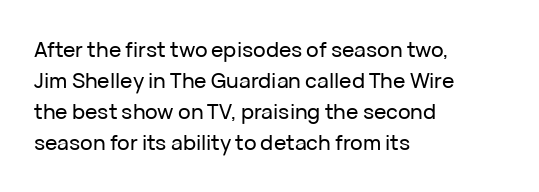
Does the copy run flush right? No — it runs flush left. The specimen reads as upright at a glance. Between one letter and the next there's only the usual sliver of space. The designer left line spacing at the default.
